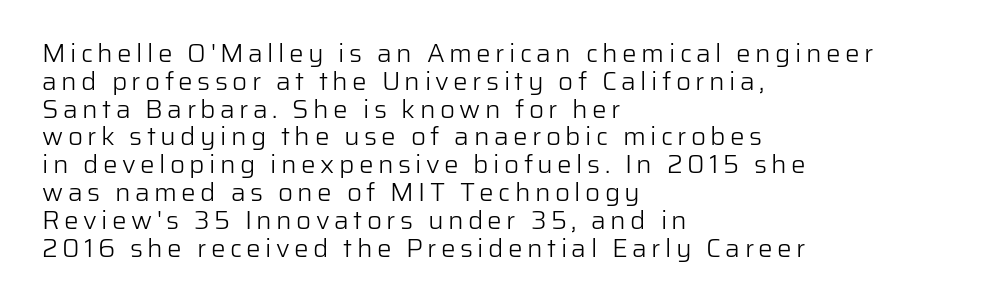
The image shows 26 px text type, upright; set left-aligned, tight line spacing (1.07x), not underlined.
